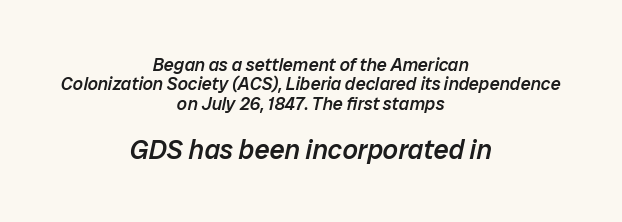
Q: Is the text bold? A: Semi-bold.
Q: Is the text italic (slanted)? A: Yes, it leans right by about 12 degrees.
Q: Is the text underlined? A: No.
Q: How is the paragraph aligned? A: Centered.
Q: Is the spacing between letters normal or unusually wide? A: Normal.
Q: Is the spacing between lines tight, normal or loose? A: Tight.
Q: Which block of text is set in a larger size, the first (top) or the second (bottom)? A: The second (bottom) one.
